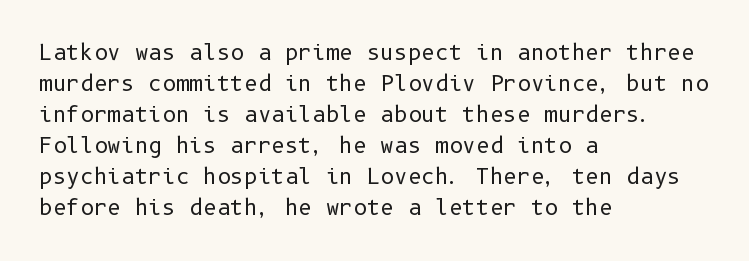
Q: Is the text bold? A: No.
Q: Is the text italic (slanted)? A: No, it is upright.
Q: Is the text underlined? A: No.
Q: How is the paragraph aligned? A: Left-aligned.
Q: Is the spacing between letters normal or unusually wide? A: Normal.
Q: Is the spacing between lines tight, normal or loose? A: Normal.
